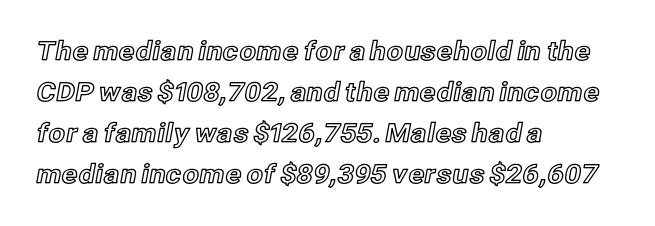
{"underline": "no", "align": "left", "line_spacing": "normal", "line_spacing_ratio": 1.58, "letter_spacing": "normal", "letter_spacing_em": 0.0, "glyph_px": 26}
